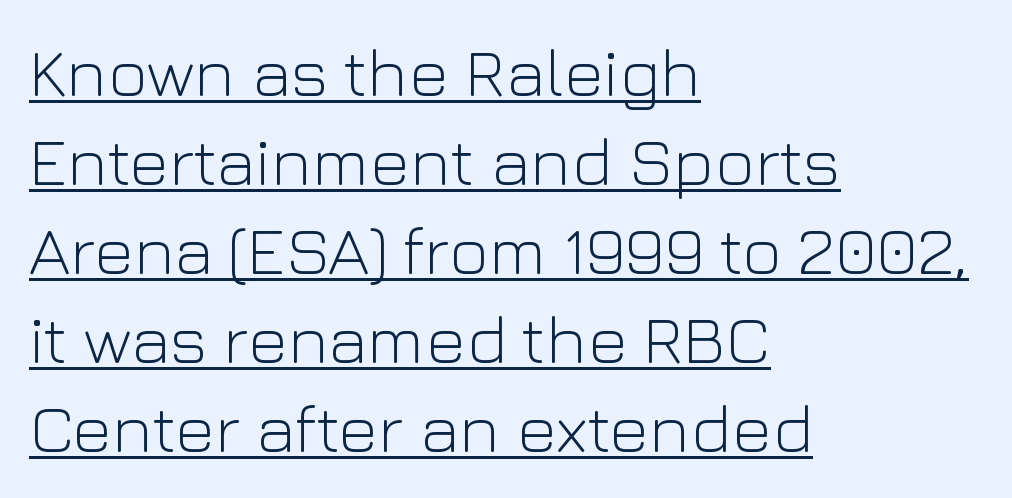
Q: Is the text bold? A: No.
Q: Is the text italic (slanted)? A: No, it is upright.
Q: Is the typeface a serif or a sans-serif typeface? A: Sans-serif.
Q: Is the text underlined? A: Yes.
Q: How is the paragraph aligned? A: Left-aligned.
Q: Is the spacing between letters normal or unusually wide? A: Normal.
Q: Is the spacing between lines tight, normal or loose? A: Normal.
Q: Width (condensed, normal, or wide)? A: Normal.
Q: Stroke contrast? A: Low.
Q: x-height? A: Medium.
Q: Monospaced? A: No.
